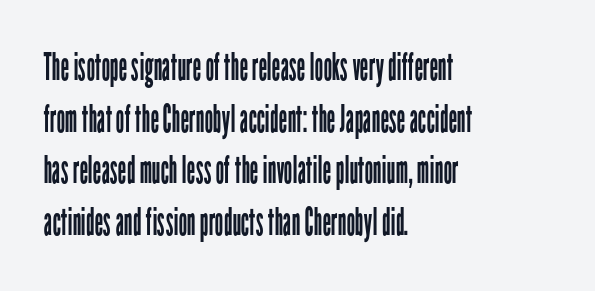
{"serif": "no", "italic": "no", "bold": "no", "weight": "regular", "width": "condensed", "stroke_contrast": "low", "x_height": "medium", "monospaced": "no", "underline": "no", "align": "left", "line_spacing": "normal", "line_spacing_ratio": 1.36, "letter_spacing": "normal", "letter_spacing_em": 0.0, "glyph_px": 38}
